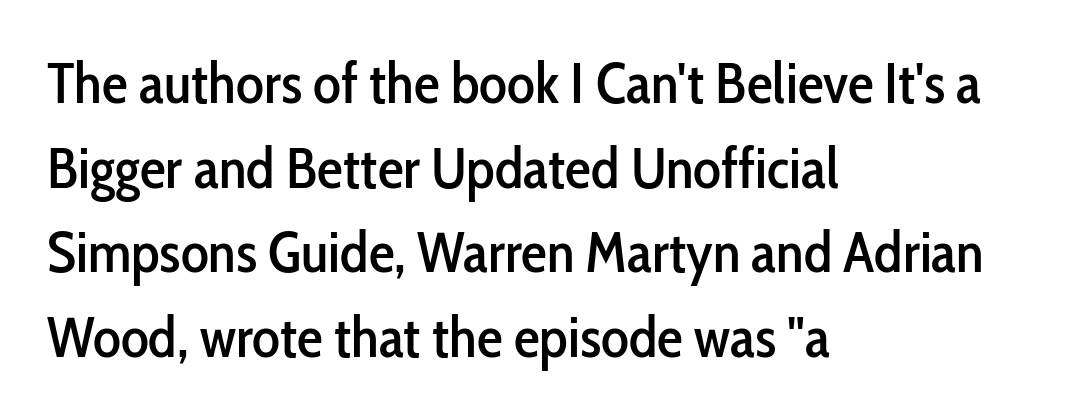
Q: Is the text italic (slanted)? A: No, it is upright.
Q: Is the typeface a serif or a sans-serif typeface? A: Sans-serif.
Q: Is the text underlined? A: No.
Q: How is the paragraph aligned? A: Left-aligned.
Q: Is the spacing between letters normal or unusually wide? A: Normal.
Q: Is the spacing between lines tight, normal or loose? A: Normal.
Q: Width (condensed, normal, or wide)? A: Condensed.
Q: Stroke contrast? A: Low.
Q: x-height? A: Medium.
Q: Monospaced? A: No.
